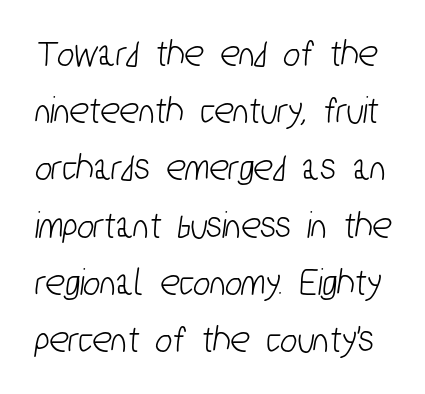
Q: Is the typeface a serif or a sans-serif typeface? A: Sans-serif.
Q: Is the text underlined? A: No.
Q: Is the spacing between letters normal or unusually wide? A: Normal.
Q: Is the spacing between lines tight, normal or loose? A: Normal.
Q: Width (condensed, normal, or wide)? A: Condensed.
Q: Stroke contrast? A: Low.
Q: x-height? A: Medium.
Q: Monospaced? A: No.
